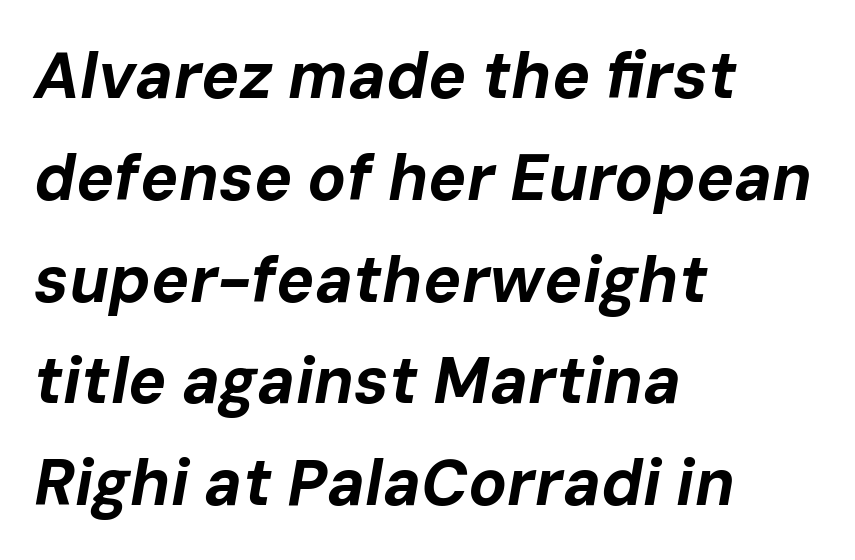
You could not count columns in this text — the font is proportionally spaced. Summary of vertical rhythm: regular, with standard interline spacing. Horizontally, the lines are justified to the leading edge only. The rendering applies a slant to the glyphs. Is the letter spacing exaggerated? No — it looks like the ordinary default.
